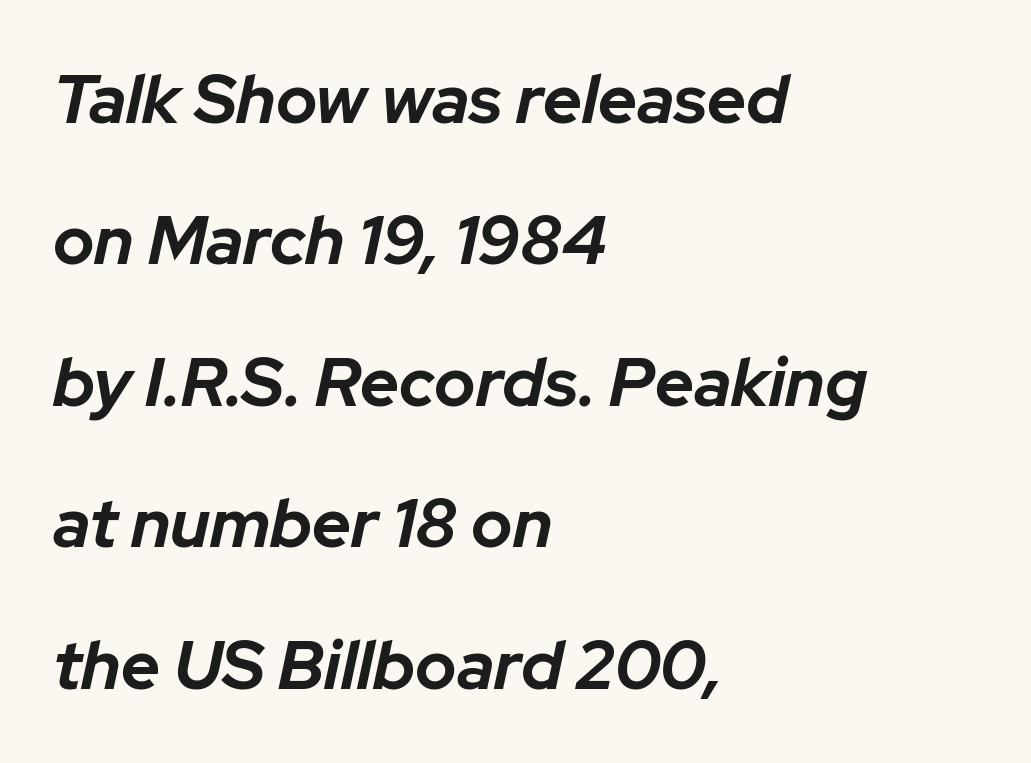
Q: Is the text bold? A: Yes.
Q: Is the text italic (slanted)? A: Yes, it leans right by about 12 degrees.
Q: Is the text underlined? A: No.
Q: How is the paragraph aligned? A: Left-aligned.
Q: Is the spacing between letters normal or unusually wide? A: Normal.
Q: Is the spacing between lines tight, normal or loose? A: Loose.
Q: Width (condensed, normal, or wide)? A: Normal.
Q: Stroke contrast? A: Low.
Q: x-height? A: Medium.
Q: Monospaced? A: No.
